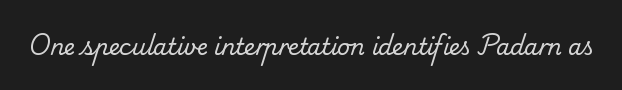
{"bold": "no", "underline": "no", "letter_spacing": "normal", "letter_spacing_em": 0.0, "glyph_px": 22}
